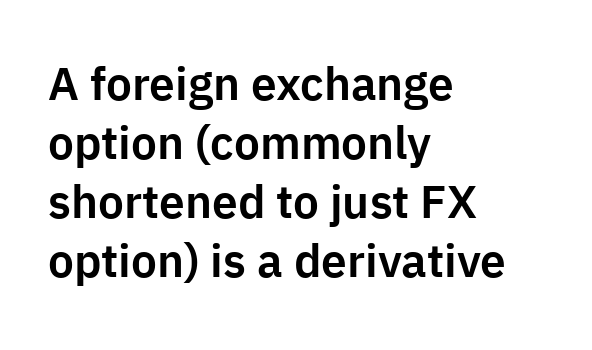
Q: Is the text italic (slanted)? A: No, it is upright.
Q: Is the typeface a serif or a sans-serif typeface? A: Sans-serif.
Q: Is the text underlined? A: No.
Q: How is the paragraph aligned? A: Left-aligned.
Q: Is the spacing between letters normal or unusually wide? A: Normal.
Q: Is the spacing between lines tight, normal or loose? A: Normal.
Q: Width (condensed, normal, or wide)? A: Normal.
Q: Stroke contrast? A: Low.
Q: x-height? A: Medium.
Q: Monospaced? A: No.
